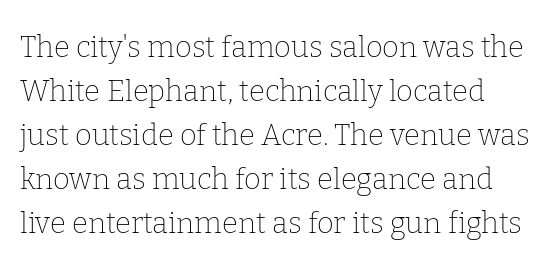
The image shows 29 px thin serif type, upright; set normal line spacing (1.52x), normal letter spacing, not underlined; low stroke contrast and a medium x-height.
